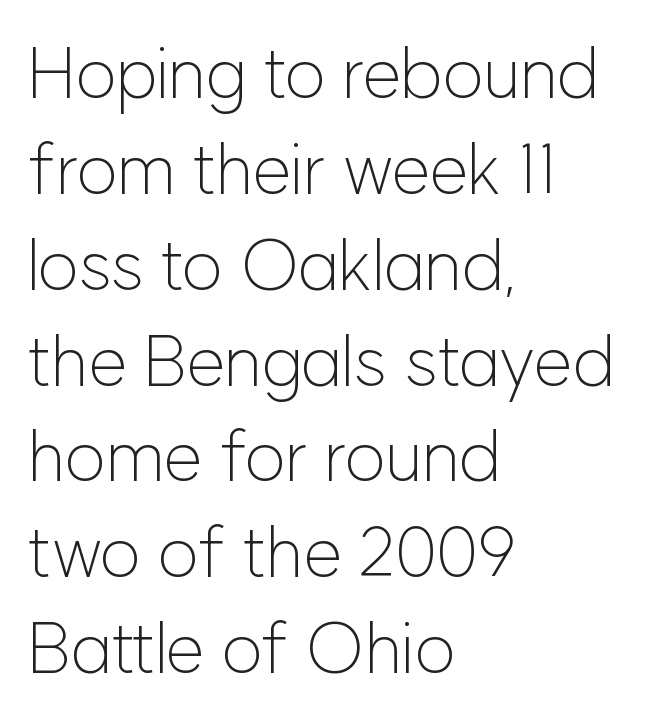
Honestly, the letter spacing is just normal — you wouldn't notice it. The font's upright variant was chosen for this text. Proportional: the letters do not fall into vertical columns. A light-to-regular cut is what we see here. Anything drawn beneath the words? Only blank space. Regular leading.
